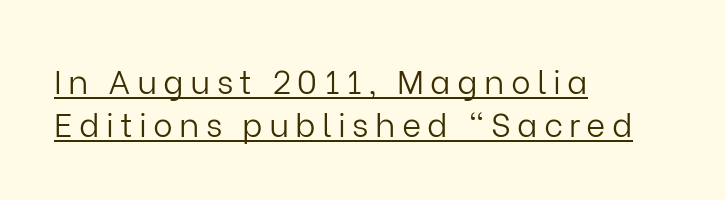
Q: Is the text bold? A: No.
Q: Is the text italic (slanted)? A: No, it is upright.
Q: Is the typeface a serif or a sans-serif typeface? A: Sans-serif.
Q: Is the text underlined? A: Yes.
Q: How is the paragraph aligned? A: Left-aligned.
Q: Is the spacing between lines tight, normal or loose? A: Normal.
Q: Width (condensed, normal, or wide)? A: Normal.
Q: Stroke contrast? A: Low.
Q: x-height? A: Medium.
Q: Monospaced? A: No.
